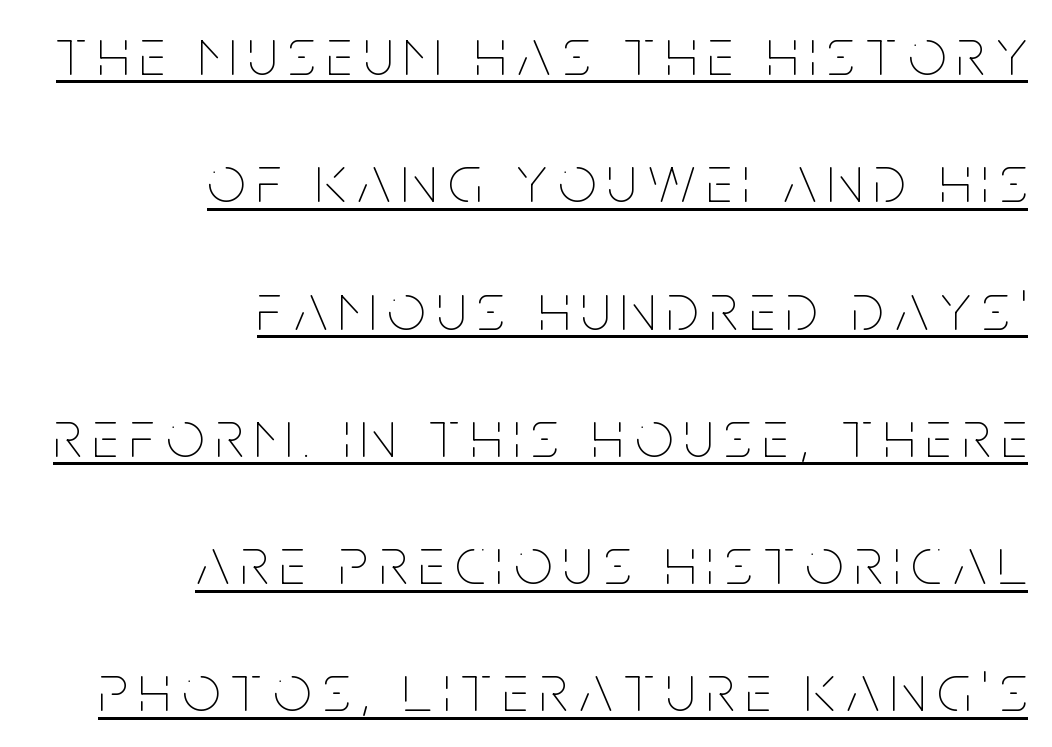
Q: Is the text bold? A: No.
Q: Is the text italic (slanted)? A: No, it is upright.
Q: Is the text underlined? A: Yes.
Q: How is the paragraph aligned? A: Right-aligned.
Q: Is the spacing between lines tight, normal or loose? A: Loose.
Q: Width (condensed, normal, or wide)? A: Condensed.
Q: Stroke contrast? A: Low.
Q: x-height? A: Large.
Q: Monospaced? A: No.
